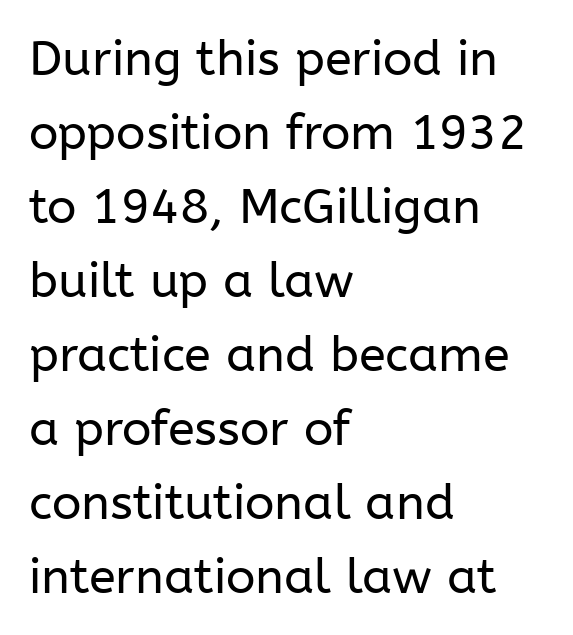
The image shows 49 px regular-weight sans-serif type, upright; set left-aligned, normal line spacing (1.51x), normal letter spacing, not underlined; low stroke contrast and a medium x-height.
